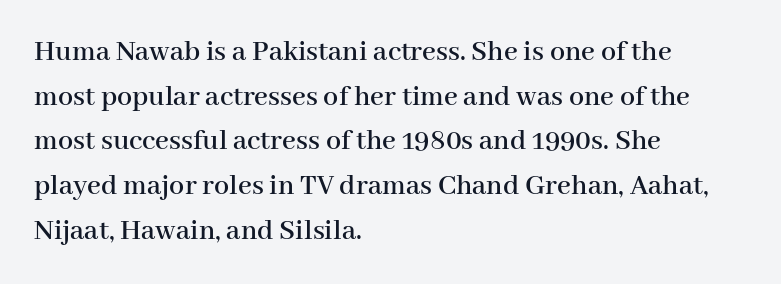
Q: Is the text italic (slanted)? A: No, it is upright.
Q: Is the typeface a serif or a sans-serif typeface? A: Serif.
Q: Is the text underlined? A: No.
Q: How is the paragraph aligned? A: Left-aligned.
Q: Is the spacing between letters normal or unusually wide? A: Normal.
Q: Is the spacing between lines tight, normal or loose? A: Normal.
Q: Width (condensed, normal, or wide)? A: Normal.
Q: Stroke contrast? A: High.
Q: x-height? A: Medium.
Q: Monospaced? A: No.
